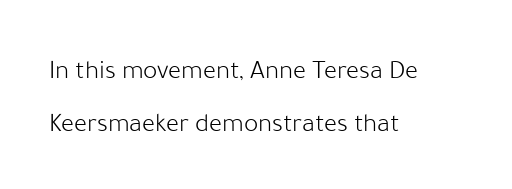
Q: Is the text bold? A: No.
Q: Is the text italic (slanted)? A: No, it is upright.
Q: Is the text underlined? A: No.
Q: How is the paragraph aligned? A: Left-aligned.
Q: Is the spacing between letters normal or unusually wide? A: Normal.
Q: Is the spacing between lines tight, normal or loose? A: Loose.
